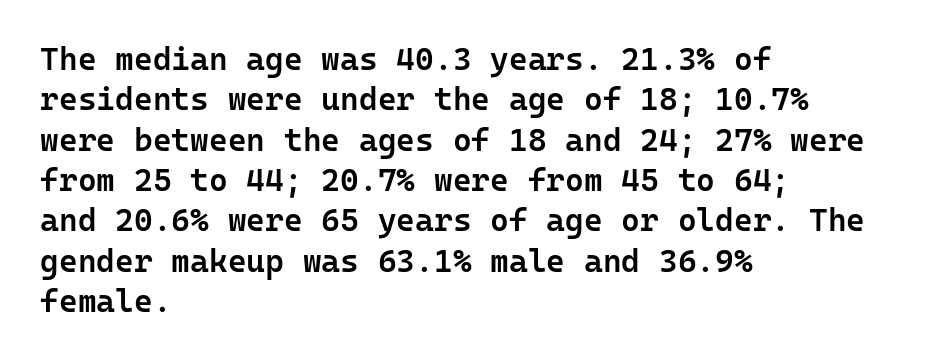
Are there feet on the stems? There aren't — it's a sans. Evenly set lines give the paragraph a standard silhouette. The rendering uses a semibold face; strokes are thickened but not to full bold. What stands out about the letter spacing? Nothing — it is the standard amount. Alignment: flush left. Do the characters align in a grid? Yes, the font is monospaced.
